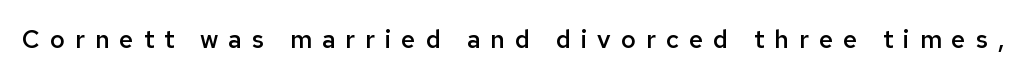
The image shows 25 px text type, upright; set unusually wide letter spacing (+0.4 em), not underlined.
